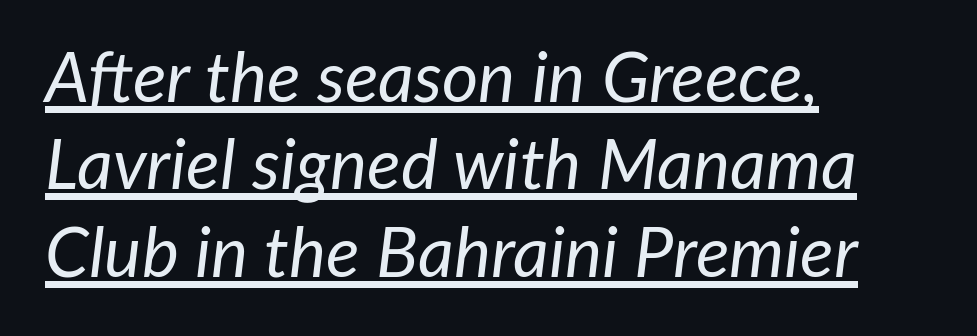
Q: Is the text bold? A: No.
Q: Is the text italic (slanted)? A: Yes, it leans right by about 7 degrees.
Q: Is the text underlined? A: Yes.
Q: How is the paragraph aligned? A: Left-aligned.
Q: Is the spacing between letters normal or unusually wide? A: Normal.
Q: Is the spacing between lines tight, normal or loose? A: Normal.
Q: Width (condensed, normal, or wide)? A: Normal.
Q: Stroke contrast? A: Low.
Q: x-height? A: Medium.
Q: Monospaced? A: No.
